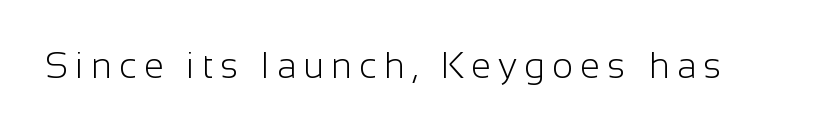
The image shows 36 px light sans-serif type, upright; set unusually wide letter spacing (+0.2 em), not underlined; low stroke contrast and a medium x-height.
